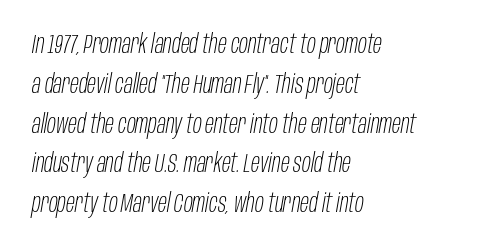
The image shows 26 px text type, italic (leaning right); set left-aligned, normal line spacing (1.53x), normal letter spacing, not underlined.
